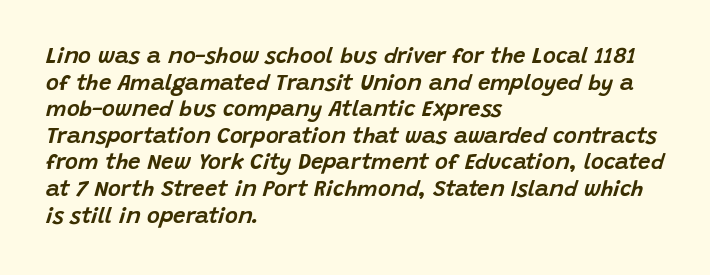
Q: Is the text italic (slanted)? A: Yes, it leans right by about 15 degrees.
Q: Is the text underlined? A: No.
Q: How is the paragraph aligned? A: Left-aligned.
Q: Is the spacing between letters normal or unusually wide? A: Normal.
